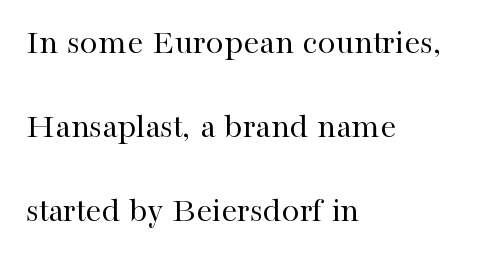
Q: Is the text bold? A: No.
Q: Is the text italic (slanted)? A: No, it is upright.
Q: Is the typeface a serif or a sans-serif typeface? A: Serif.
Q: Is the text underlined? A: No.
Q: How is the paragraph aligned? A: Left-aligned.
Q: Is the spacing between letters normal or unusually wide? A: Normal.
Q: Is the spacing between lines tight, normal or loose? A: Loose.
Q: Width (condensed, normal, or wide)? A: Normal.
Q: Stroke contrast? A: High.
Q: x-height? A: Medium.
Q: Monospaced? A: No.
